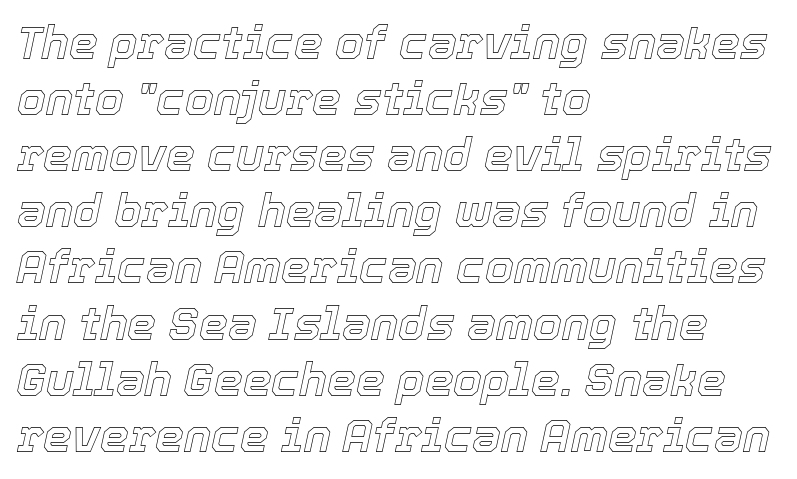
The letterforms sit shoulder to shoulder at normal distance. Underlining? Definitely not there. The compositor pushed each line to the left boundary. This is oblique type, the kind used for emphasis or titles. Is this a fixed-width face? No — the glyphs have proportional, varying widths.
